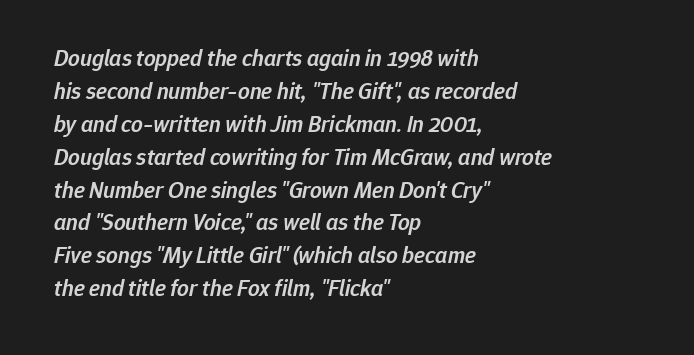
Q: Is the text bold? A: Semi-bold.
Q: Is the text italic (slanted)? A: Yes, it leans right by about 12 degrees.
Q: Is the text underlined? A: No.
Q: How is the paragraph aligned? A: Left-aligned.
Q: Is the spacing between letters normal or unusually wide? A: Normal.
Q: Is the spacing between lines tight, normal or loose? A: Normal.
